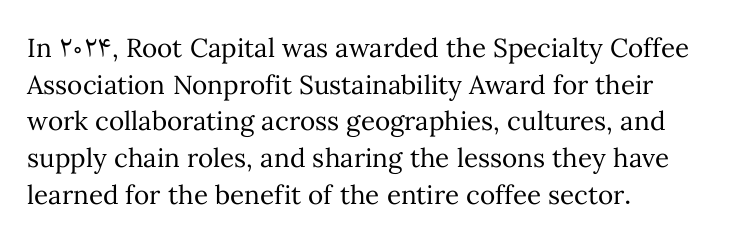
The image shows 26 px text type, upright; set left-aligned, normal line spacing (1.41x), normal letter spacing, not underlined.
